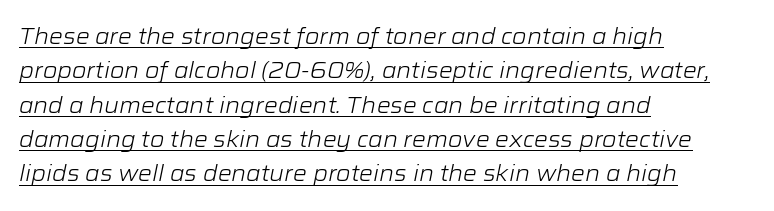
The strokes carry an ordinary text weight at most. Is there much room between lines? A standard amount, neither cramped nor airy. Underlining? Definitely there. This rendering leaves character spacing at its baseline value. A classic flush-left, rag-right setting is used for this passage.
